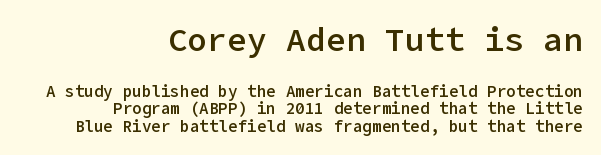
{"serif": "no", "italic": "no", "bold": "semi", "weight": "semibold", "width": "normal", "stroke_contrast": "low", "x_height": "medium", "underline": "no", "align": "right", "line_spacing": "tight", "line_spacing_ratio": 1.1, "letter_spacing": "normal", "letter_spacing_em": 0.0, "larger_block": "first", "size_ratio": 2.06, "glyph_px": 33}
